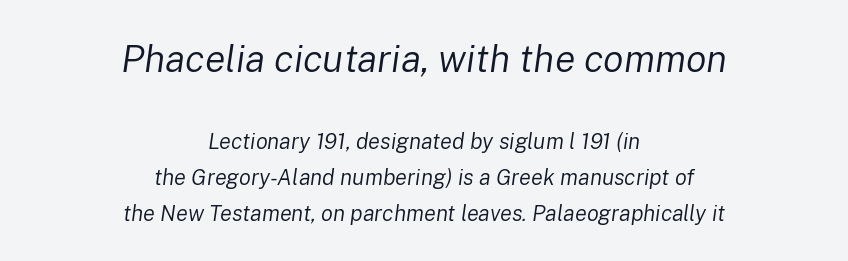
Q: Is the text bold? A: No.
Q: Is the text italic (slanted)? A: Yes, it leans right by about 8 degrees.
Q: Is the text underlined? A: No.
Q: How is the paragraph aligned? A: Centered.
Q: Is the spacing between letters normal or unusually wide? A: Normal.
Q: Is the spacing between lines tight, normal or loose? A: Normal.
Q: Which block of text is set in a larger size, the first (top) or the second (bottom)? A: The first (top) one.
Q: Width (condensed, normal, or wide)? A: Normal.
Q: Stroke contrast? A: Low.
Q: x-height? A: Medium.
Q: Monospaced? A: No.
